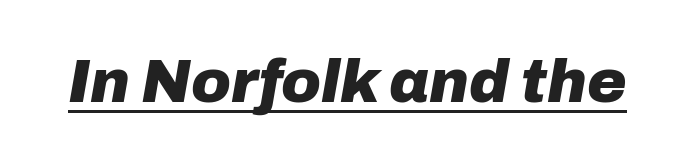
Q: Is the text bold? A: Yes.
Q: Is the text italic (slanted)? A: Yes, it leans right by about 10 degrees.
Q: Is the text underlined? A: Yes.
Q: Is the spacing between letters normal or unusually wide? A: Normal.
Q: Width (condensed, normal, or wide)? A: Normal.
Q: Stroke contrast? A: Low.
Q: x-height? A: Medium.
Q: Monospaced? A: No.
